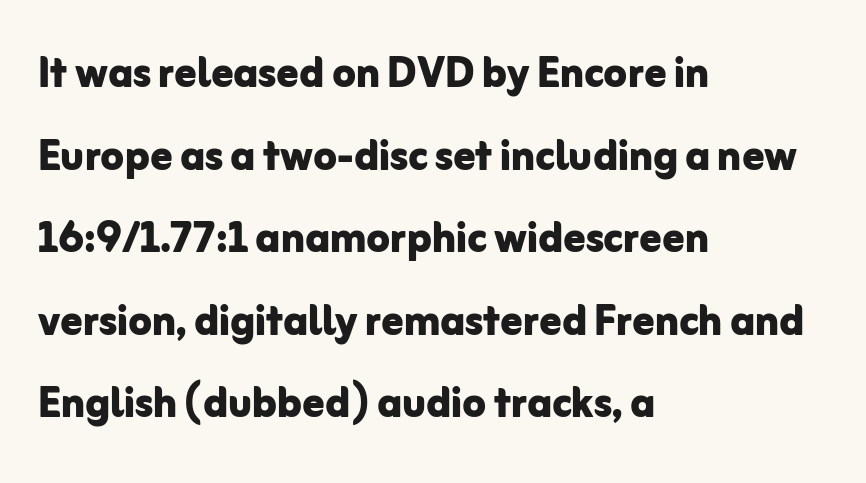
{"serif": "no", "italic": "no", "bold": "yes", "weight": "bold", "width": "normal", "stroke_contrast": "low", "x_height": "medium", "monospaced": "no", "underline": "no", "align": "left", "line_spacing": "normal", "line_spacing_ratio": 1.53, "letter_spacing": "normal", "letter_spacing_em": 0.0, "glyph_px": 54}
